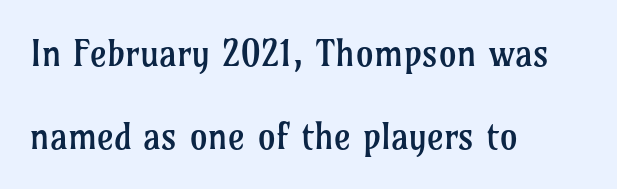
Q: Is the text bold? A: No.
Q: Is the text italic (slanted)? A: No, it is upright.
Q: Is the typeface a serif or a sans-serif typeface? A: Serif.
Q: Is the text underlined? A: No.
Q: How is the paragraph aligned? A: Left-aligned.
Q: Is the spacing between letters normal or unusually wide? A: Normal.
Q: Is the spacing between lines tight, normal or loose? A: Loose.
Q: Width (condensed, normal, or wide)? A: Normal.
Q: Stroke contrast? A: Low.
Q: x-height? A: Medium.
Q: Monospaced? A: No.
